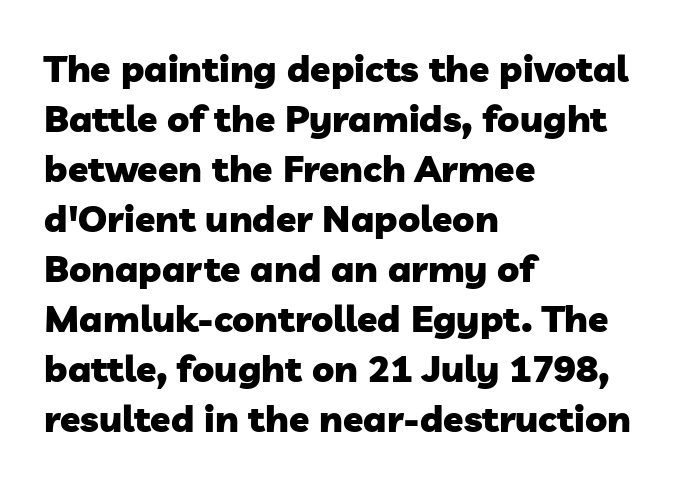
Q: Is the text bold? A: Yes.
Q: Is the typeface a serif or a sans-serif typeface? A: Sans-serif.
Q: Is the text underlined? A: No.
Q: How is the paragraph aligned? A: Left-aligned.
Q: Is the spacing between letters normal or unusually wide? A: Normal.
Q: Is the spacing between lines tight, normal or loose? A: Normal.
Q: Width (condensed, normal, or wide)? A: Normal.
Q: Stroke contrast? A: Low.
Q: x-height? A: Medium.
Q: Monospaced? A: No.
